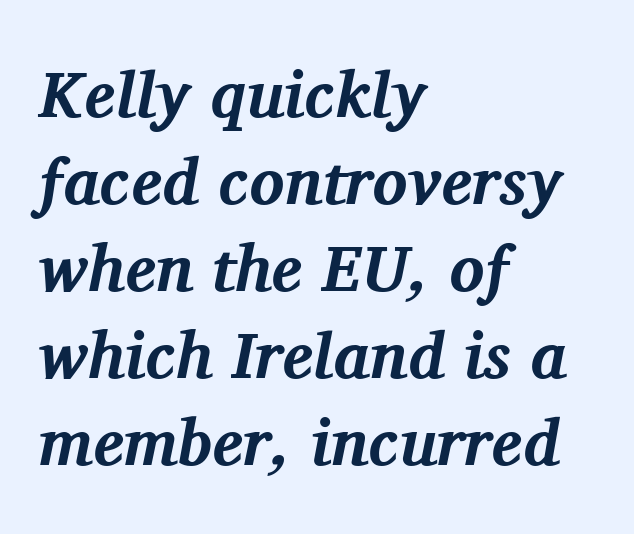
The image shows 65 px bold serif type, italic (leaning right); set left-aligned, normal line spacing (1.34x), normal letter spacing, not underlined; medium stroke contrast and a medium x-height.
